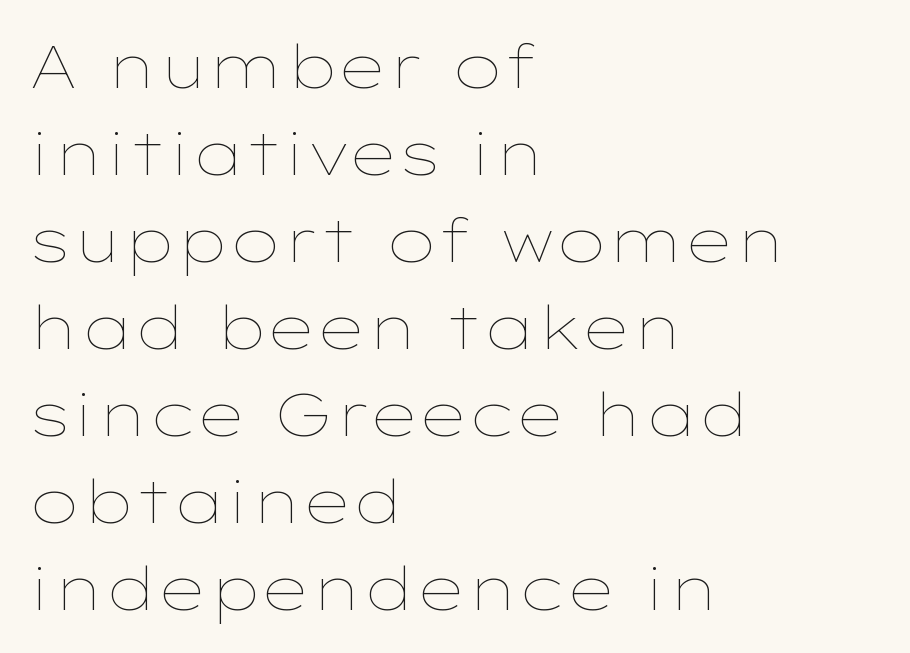
{"italic": "no", "bold": "no", "weight": "thin", "width": "wide", "stroke_contrast": "low", "x_height": "medium", "monospaced": "no", "underline": "no", "align": "left", "line_spacing": "normal", "line_spacing_ratio": 1.45, "letter_spacing": "normal", "letter_spacing_em": 0.0, "glyph_px": 60}
